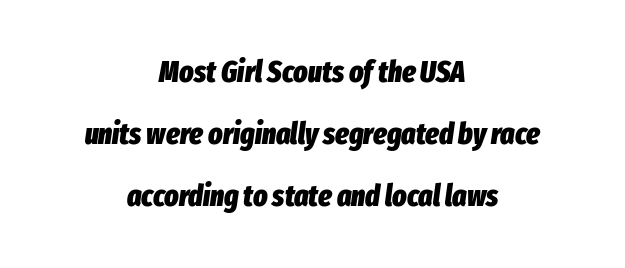
The image shows 30 px heavy, condensed type, italic (leaning right); set centered, loose line spacing (2.07x), normal letter spacing, not underlined; low stroke contrast and a medium x-height.
